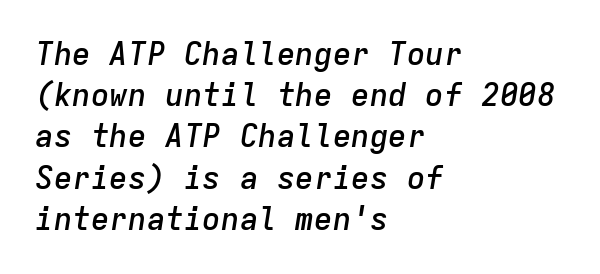
{"italic": "yes", "lean": "right", "slant_degrees": 9, "bold": "semi", "weight": "semibold", "width": "normal", "stroke_contrast": "low", "x_height": "medium", "monospaced": "yes", "underline": "no", "align": "left", "line_spacing": "normal", "line_spacing_ratio": 1.33, "letter_spacing": "normal", "letter_spacing_em": 0.0, "glyph_px": 31}
